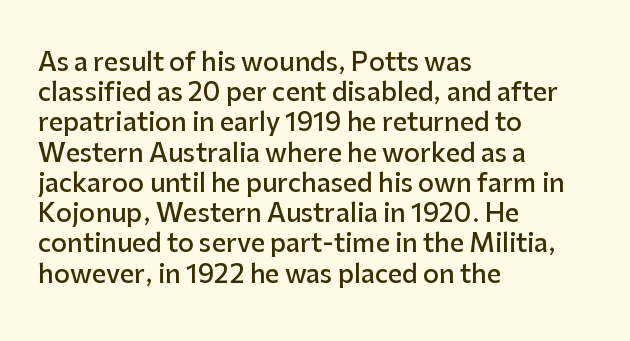
Q: Is the text bold? A: Semi-bold.
Q: Is the text italic (slanted)? A: No, it is upright.
Q: Is the text underlined? A: No.
Q: How is the paragraph aligned? A: Left-aligned.
Q: Is the spacing between letters normal or unusually wide? A: Normal.
